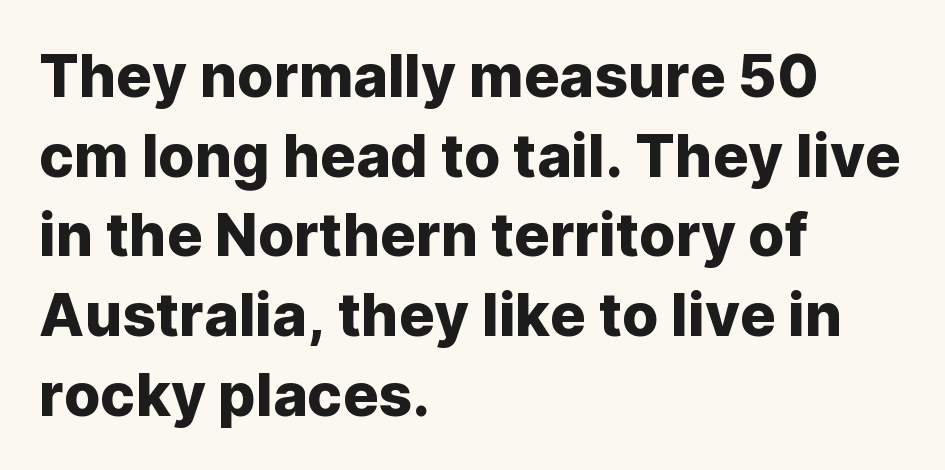
The image shows 59 px sans-serif type, upright; set left-aligned, normal line spacing (1.35x), normal letter spacing, not underlined; low stroke contrast and a medium x-height.
